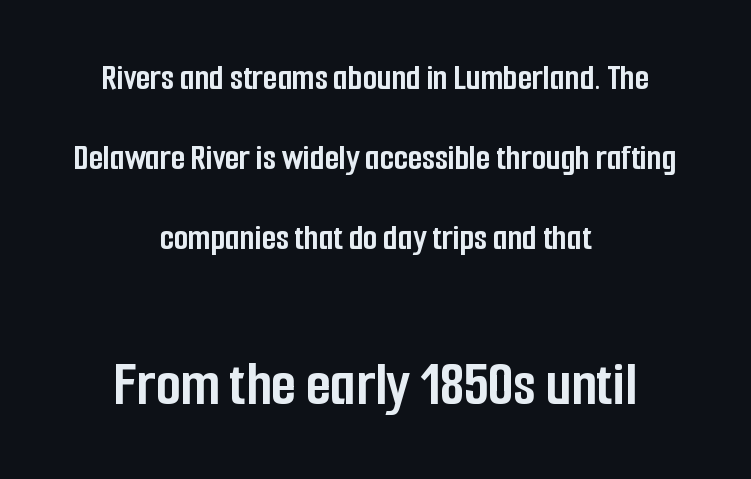
The image shows 64 px semibold, condensed sans-serif type, upright; set centered, loose line spacing (2.16x), normal letter spacing, not underlined; the second (bottom) block is 1.73x larger; low stroke contrast and a medium x-height.
